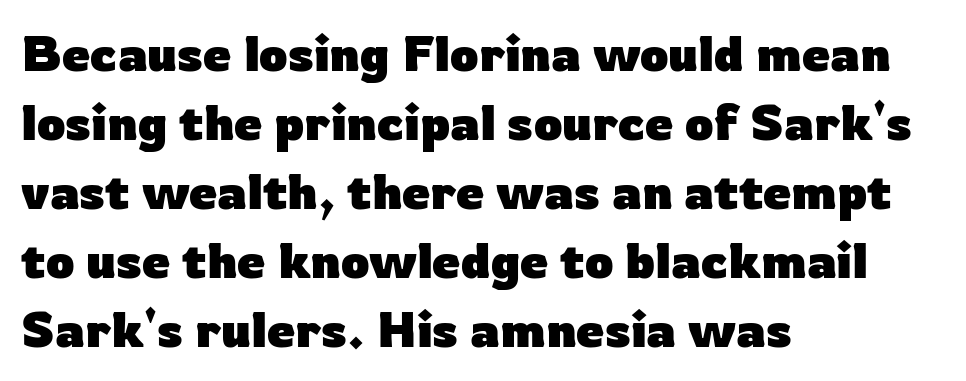
{"serif": "no", "italic": "no", "bold": "yes", "weight": "heavy", "width": "normal", "stroke_contrast": "low", "x_height": "medium", "monospaced": "no", "underline": "no", "align": "left", "line_spacing": "normal", "line_spacing_ratio": 1.38, "letter_spacing": "normal", "letter_spacing_em": 0.0, "glyph_px": 50}
